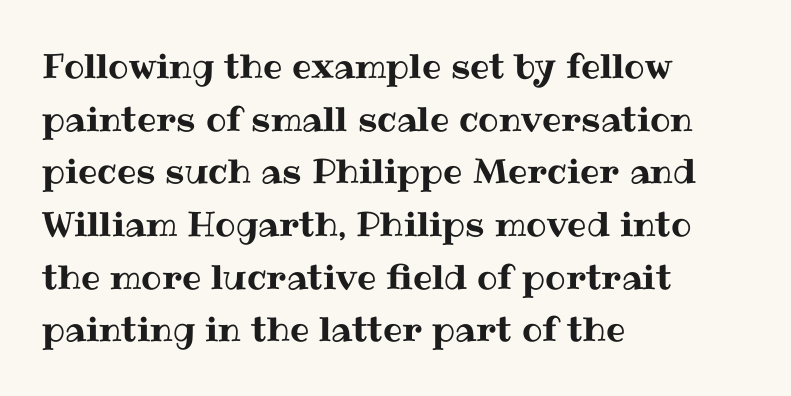
Layout note: lines flush left. You could call the tracking neutral — neither tight nor loose. Each letter keeps its own natural width here, so spacing adapts to shape. Regular leading. Descenders hang freely into open space.
